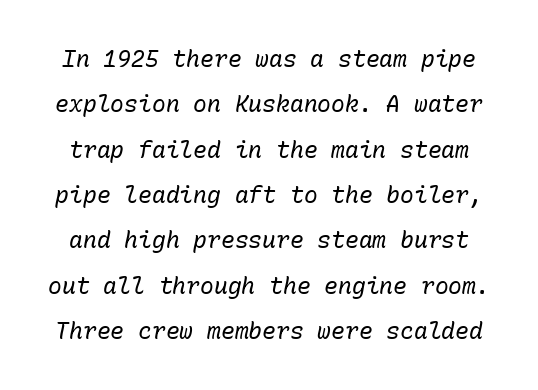
Q: Is the text bold? A: No.
Q: Is the text italic (slanted)? A: Yes, it leans right by about 10 degrees.
Q: Is the text underlined? A: No.
Q: Is the spacing between letters normal or unusually wide? A: Normal.
Q: Is the spacing between lines tight, normal or loose? A: Loose.
